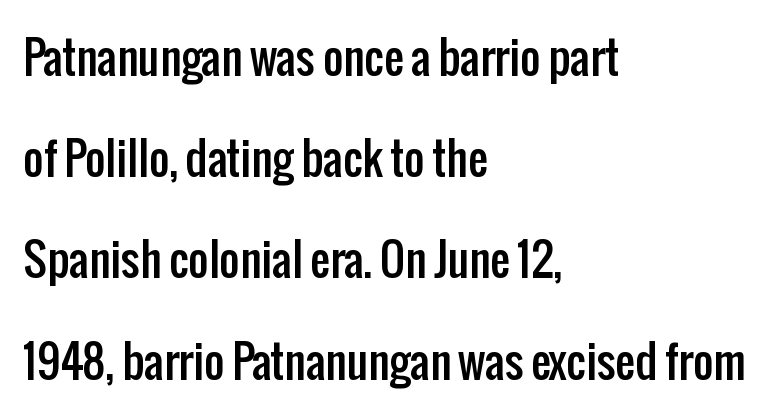
This sample uses plain, unmodified letter spacing. The compositor pushed each line to the left boundary. A sans-serif font was chosen for this passage. Think of a printed novel: that variable character pitch is what you see here. The axis of the letterforms is exactly vertical. How would I describe the line gaps? Wide and relaxed.
